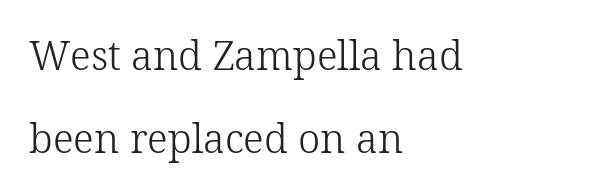
{"serif": "yes", "italic": "no", "bold": "no", "weight": "light", "width": "normal", "stroke_contrast": "low", "x_height": "medium", "monospaced": "no", "underline": "no", "align": "left", "line_spacing": "loose", "line_spacing_ratio": 2.08, "letter_spacing": "normal", "letter_spacing_em": 0.0, "glyph_px": 40}
